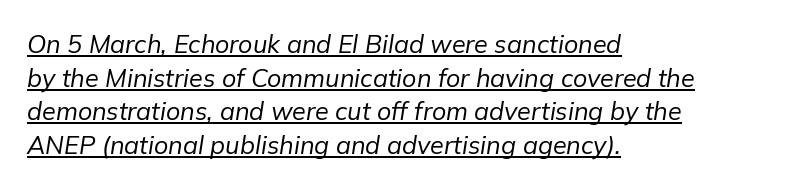
{"italic": "yes", "lean": "right", "slant_degrees": 9, "bold": "no", "underline": "yes", "align": "left", "line_spacing": "normal", "line_spacing_ratio": 1.35, "letter_spacing": "normal", "letter_spacing_em": 0.0, "glyph_px": 25}
